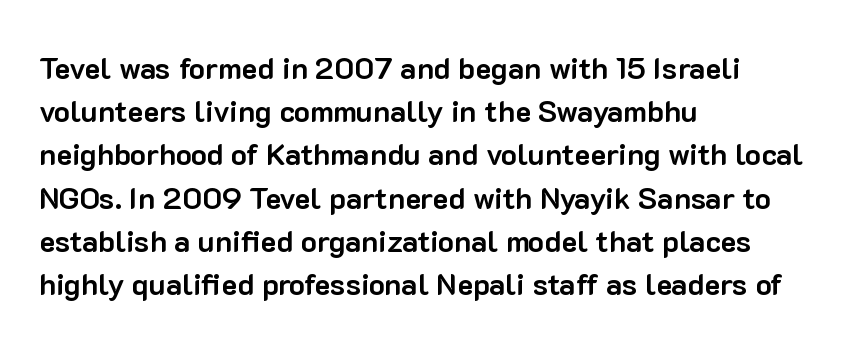
Q: Is the text bold? A: Yes.
Q: Is the text italic (slanted)? A: No, it is upright.
Q: Is the typeface a serif or a sans-serif typeface? A: Sans-serif.
Q: Is the text underlined? A: No.
Q: How is the paragraph aligned? A: Left-aligned.
Q: Is the spacing between letters normal or unusually wide? A: Normal.
Q: Is the spacing between lines tight, normal or loose? A: Normal.
Q: Width (condensed, normal, or wide)? A: Normal.
Q: Stroke contrast? A: Low.
Q: x-height? A: Medium.
Q: Monospaced? A: No.
